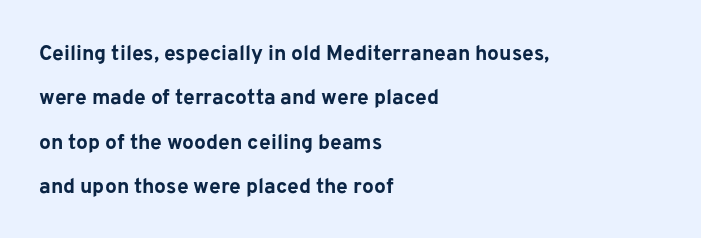
If you measured baseline to baseline, you'd find a long distance. The sample has been set heavy, in full bold. This rendering features lettering with no underline. Which margin do the lines hug? The left one — the right edge is uneven. What stands out about the letter spacing? Nothing — it is the standard amount. Style check: upright.
